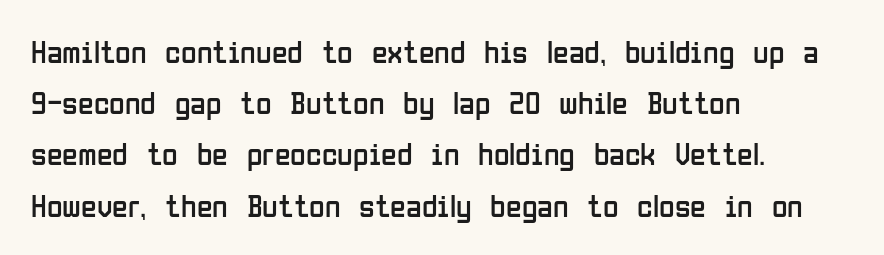
Q: Is the text bold? A: No.
Q: Is the text italic (slanted)? A: No, it is upright.
Q: Is the typeface a serif or a sans-serif typeface? A: Sans-serif.
Q: Is the text underlined? A: No.
Q: How is the paragraph aligned? A: Left-aligned.
Q: Is the spacing between letters normal or unusually wide? A: Normal.
Q: Is the spacing between lines tight, normal or loose? A: Normal.
Q: Width (condensed, normal, or wide)? A: Condensed.
Q: Stroke contrast? A: Low.
Q: x-height? A: Medium.
Q: Monospaced? A: No.
